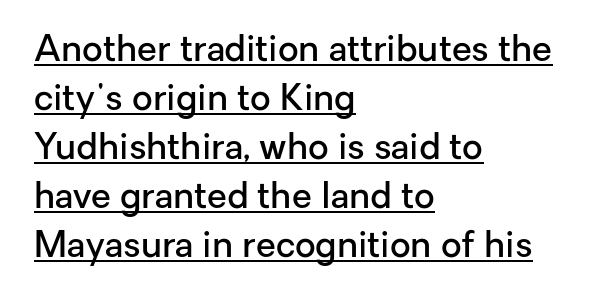
Q: Is the text bold? A: Semi-bold.
Q: Is the text italic (slanted)? A: No, it is upright.
Q: Is the typeface a serif or a sans-serif typeface? A: Sans-serif.
Q: Is the text underlined? A: Yes.
Q: How is the paragraph aligned? A: Left-aligned.
Q: Is the spacing between letters normal or unusually wide? A: Normal.
Q: Is the spacing between lines tight, normal or loose? A: Normal.
Q: Width (condensed, normal, or wide)? A: Normal.
Q: Stroke contrast? A: Low.
Q: x-height? A: Medium.
Q: Monospaced? A: No.
